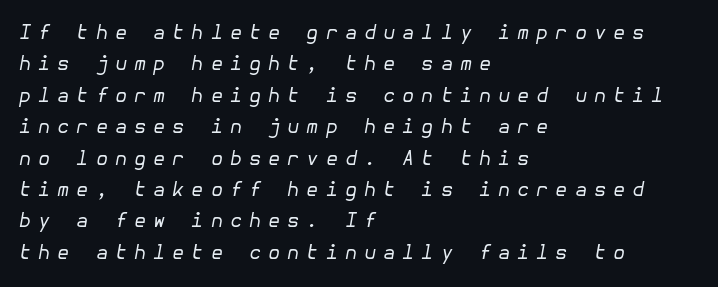
Q: Is the text bold? A: No.
Q: Is the text italic (slanted)? A: Yes, it leans right by about 10 degrees.
Q: Is the text underlined? A: No.
Q: How is the paragraph aligned? A: Left-aligned.
Q: Is the spacing between letters normal or unusually wide? A: Unusually wide.
Q: Is the spacing between lines tight, normal or loose? A: Normal.
